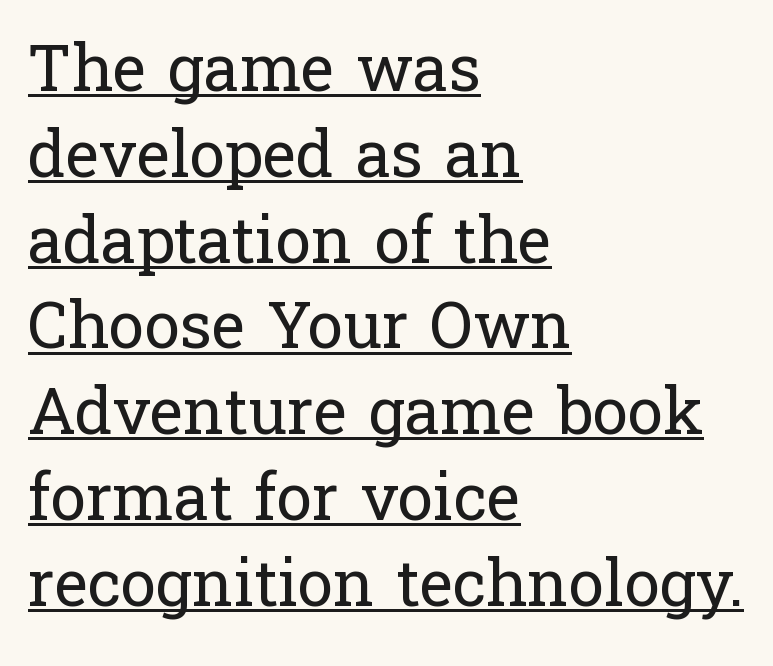
{"serif": "yes", "italic": "no", "bold": "no", "weight": "regular", "width": "normal", "stroke_contrast": "low", "x_height": "medium", "monospaced": "no", "underline": "yes", "align": "left", "line_spacing": "normal", "line_spacing_ratio": 1.34, "letter_spacing": "normal", "letter_spacing_em": 0.0, "glyph_px": 64}
